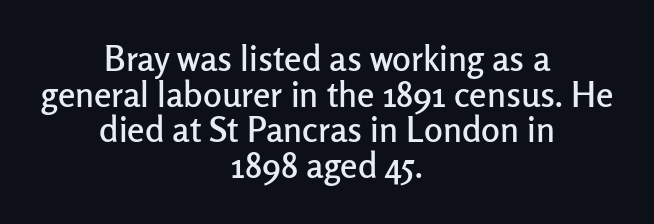
Note the varied advance widths — an 'i' is clearly narrower than an 'm'. One glance says dense: line gaps are narrower than usual. The glyphs in this specimen are sans serif. The typesetter chose a symmetrical, centered arrangement here. Check under the words: just untouched page. The type sits square on the baseline with zero lean.
